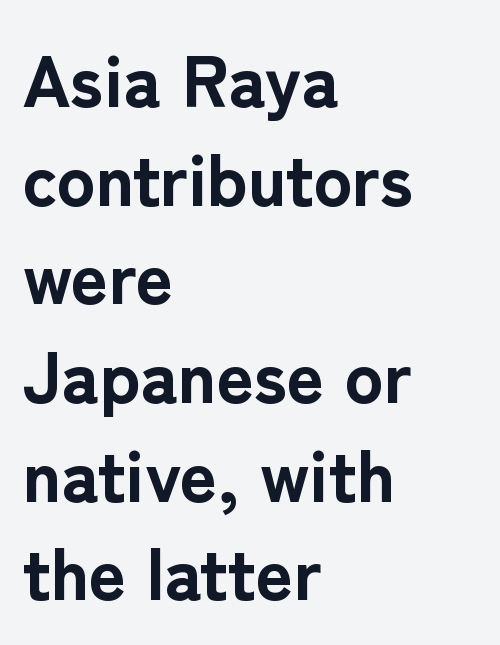
Q: Is the text bold? A: Yes.
Q: Is the text italic (slanted)? A: No, it is upright.
Q: Is the typeface a serif or a sans-serif typeface? A: Sans-serif.
Q: Is the text underlined? A: No.
Q: How is the paragraph aligned? A: Left-aligned.
Q: Is the spacing between letters normal or unusually wide? A: Normal.
Q: Is the spacing between lines tight, normal or loose? A: Normal.
Q: Width (condensed, normal, or wide)? A: Normal.
Q: Stroke contrast? A: Low.
Q: x-height? A: Medium.
Q: Monospaced? A: No.
